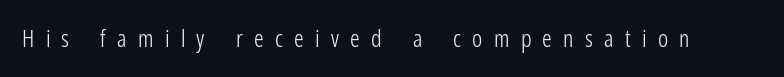
The passage shown has open, widely tracked lettering throughout. Stroke mass is kept to a normal reading level or below. The font's upright variant was chosen for this text. Bare-footed words on every line.
